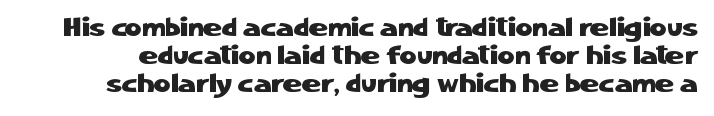
{"italic": "no", "underline": "no", "line_spacing": "tight", "line_spacing_ratio": 1.08, "letter_spacing": "normal", "letter_spacing_em": 0.0, "glyph_px": 26}
